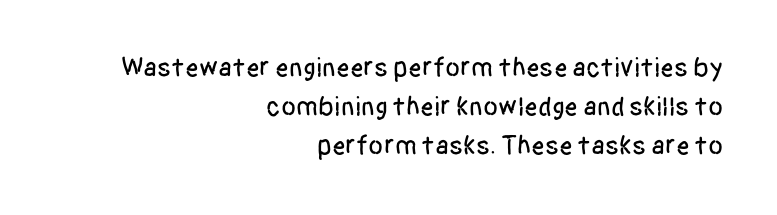
Clear beneath every line of the passage. Compared with a flush-left layout, this one pins lines to the opposite, right side. The lines sit at an ordinary, default distance from one another. This rendering leaves character spacing at its baseline value. Tall strokes in this sample are plumb rather than angled.
